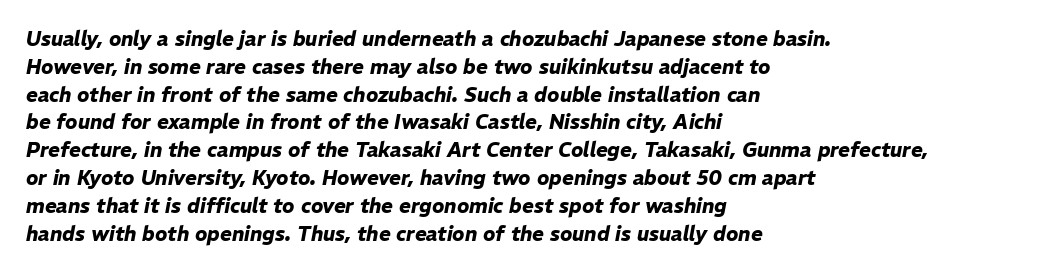
Q: Is the text bold? A: Yes.
Q: Is the text italic (slanted)? A: Yes, it leans right by about 11 degrees.
Q: Is the text underlined? A: No.
Q: How is the paragraph aligned? A: Left-aligned.
Q: Is the spacing between letters normal or unusually wide? A: Normal.
Q: Is the spacing between lines tight, normal or loose? A: Normal.
